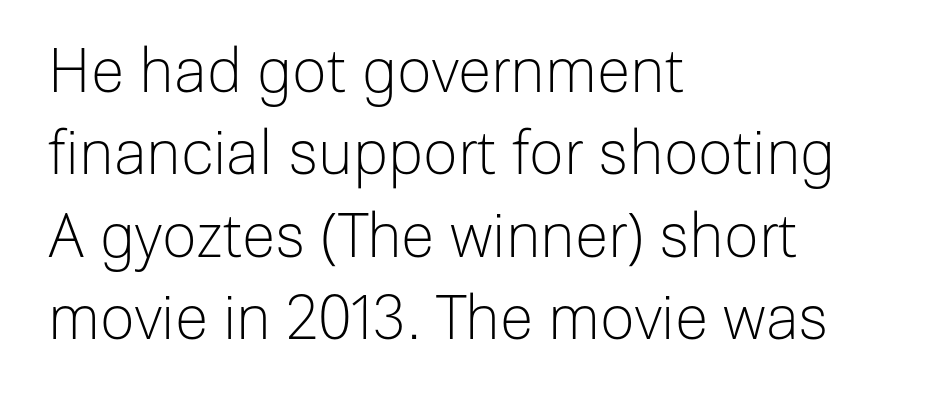
Q: Is the text bold? A: No.
Q: Is the text italic (slanted)? A: No, it is upright.
Q: Is the typeface a serif or a sans-serif typeface? A: Sans-serif.
Q: Is the text underlined? A: No.
Q: How is the paragraph aligned? A: Left-aligned.
Q: Is the spacing between letters normal or unusually wide? A: Normal.
Q: Is the spacing between lines tight, normal or loose? A: Normal.
Q: Width (condensed, normal, or wide)? A: Normal.
Q: Stroke contrast? A: Low.
Q: x-height? A: Medium.
Q: Monospaced? A: No.
